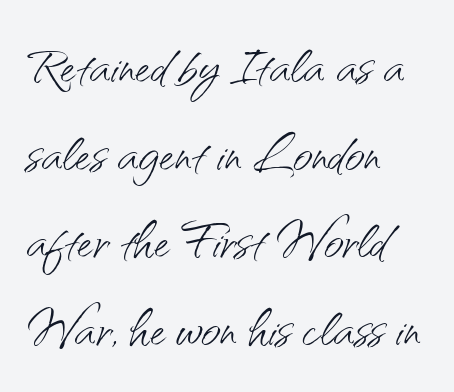
{"serif": "no", "bold": "no", "weight": "light", "width": "normal", "stroke_contrast": "medium", "x_height": "small", "monospaced": "no", "underline": "no", "align": "left", "line_spacing": "normal", "line_spacing_ratio": 1.29, "letter_spacing": "normal", "letter_spacing_em": 0.0, "glyph_px": 68}
